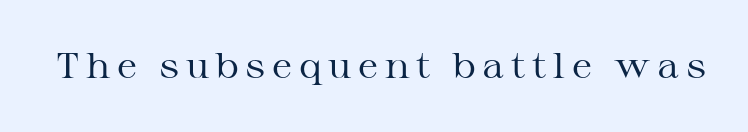
The image shows 35 px regular-weight, wide serif type, upright; set not underlined; medium stroke contrast and a medium x-height.
